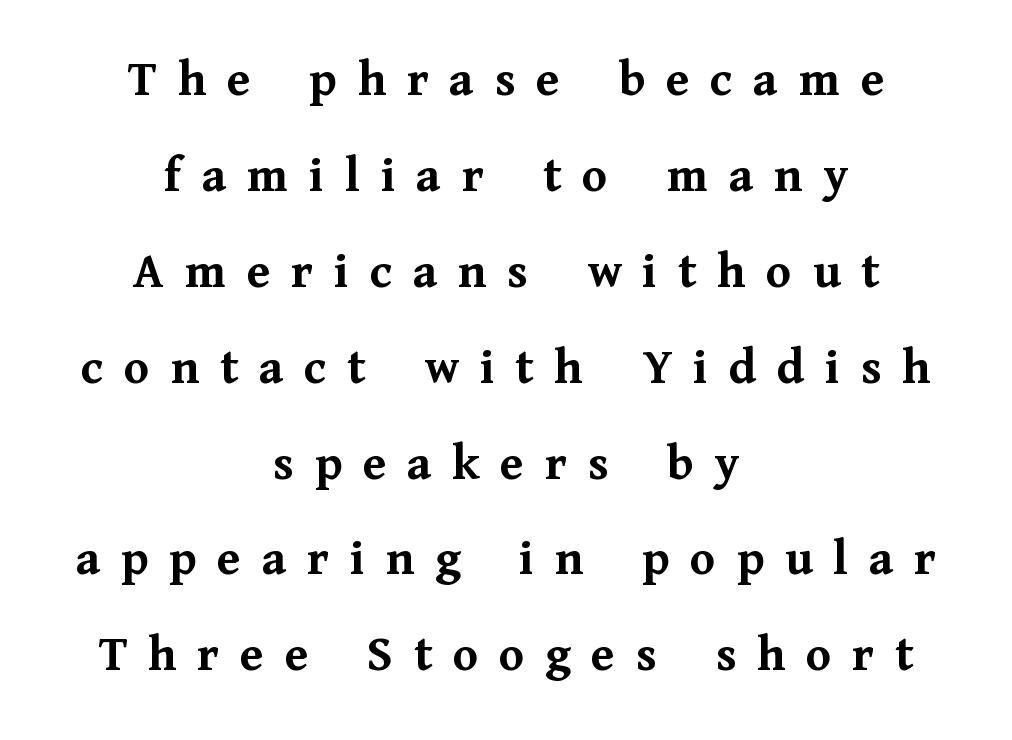
Q: Is the text bold? A: Yes.
Q: Is the text italic (slanted)? A: No, it is upright.
Q: Is the typeface a serif or a sans-serif typeface? A: Serif.
Q: Is the text underlined? A: No.
Q: How is the paragraph aligned? A: Centered.
Q: Is the spacing between letters normal or unusually wide? A: Unusually wide.
Q: Width (condensed, normal, or wide)? A: Normal.
Q: Stroke contrast? A: Medium.
Q: x-height? A: Medium.
Q: Monospaced? A: No.
